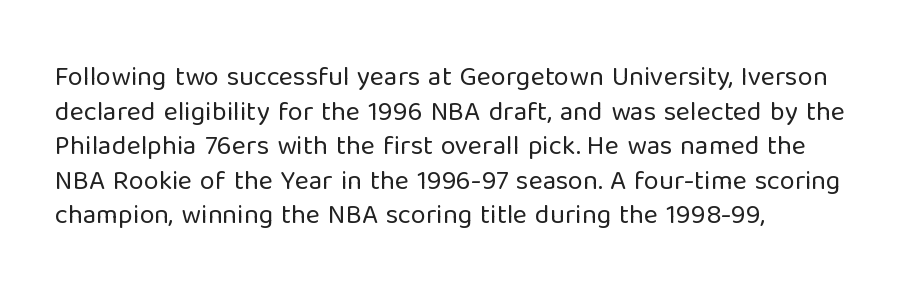
The block of text has a typical density, with ordinary space between rows. Which margin do the lines hug? The left one — the right edge is uneven. The space directly below the letters is spotless. This is the regular roman posture of the typeface. Does extra space separate the letters? No, they use regular spacing.
